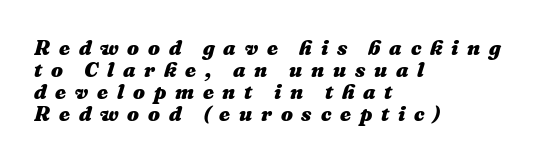
{"italic": "yes", "lean": "right", "slant_degrees": 16, "bold": "yes", "underline": "no", "align": "left", "line_spacing": "tight", "line_spacing_ratio": 1.04, "letter_spacing": "wide", "letter_spacing_em": 0.42, "glyph_px": 21}
